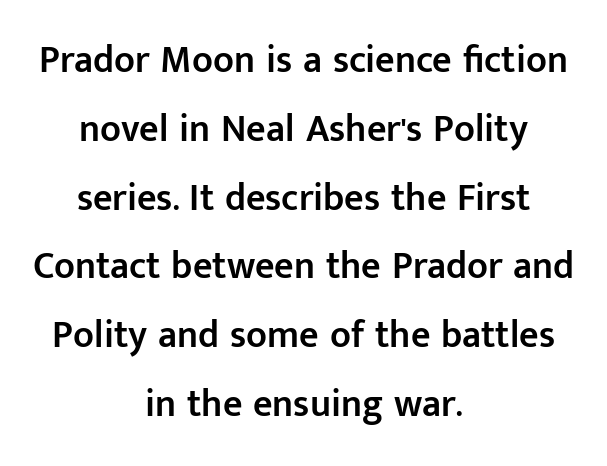
Honestly, there is no underline to notice here at all. Font category for this specimen: sans-serif. Spacing between characters is what you'd get straight out of the box. The rendering uses natural spacing where letterforms have individual widths.
